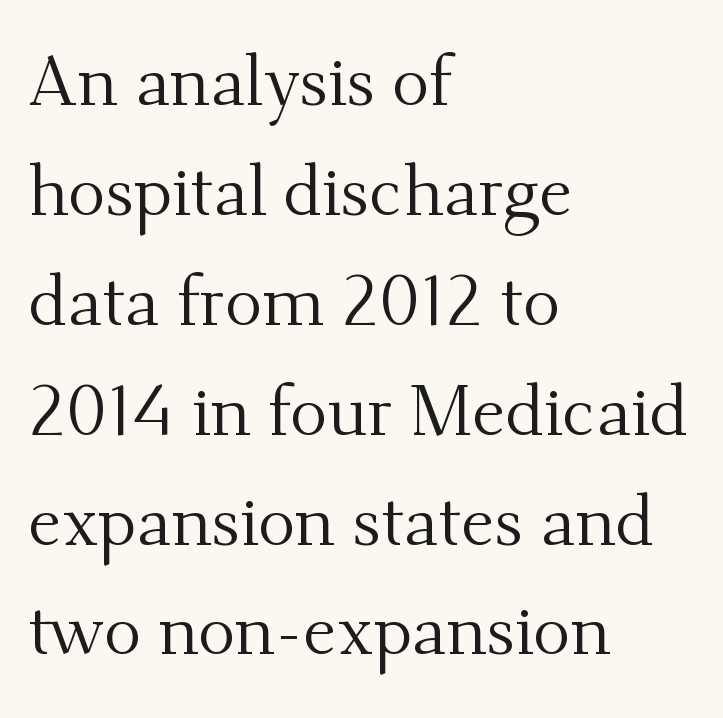
Unbolded letterforms with no extra heft. The lines sit at an ordinary, default distance from one another. Typographically, this falls in the serif category. Posture: straight, roman, zero tilt. The passage shown is typed in a proportional face where columns would drift.
